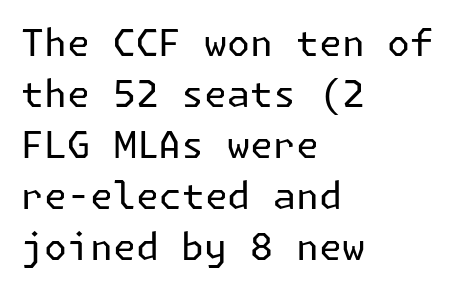
The image shows 37 px regular-weight sans-serif type, upright; set left-aligned, normal line spacing (1.38x), normal letter spacing, not underlined; low stroke contrast and a medium x-height.
